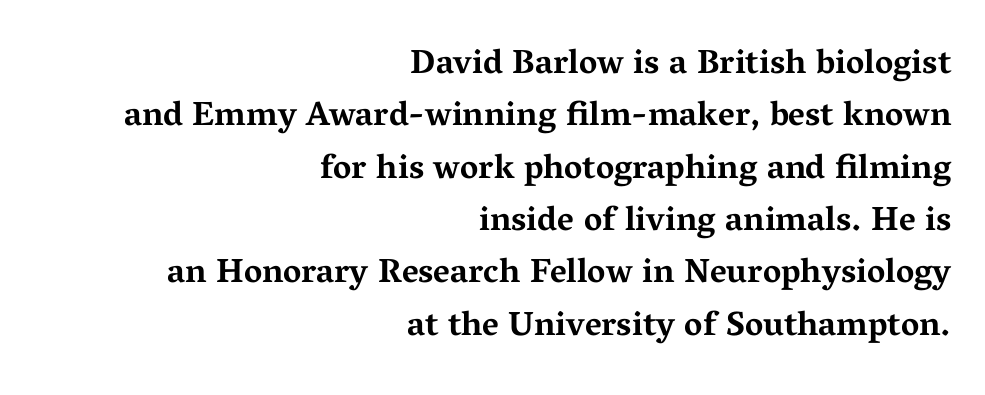
The image shows 34 px bold, wide serif type, upright; set right-aligned, normal line spacing (1.54x), normal letter spacing, not underlined; medium stroke contrast and a medium x-height.
